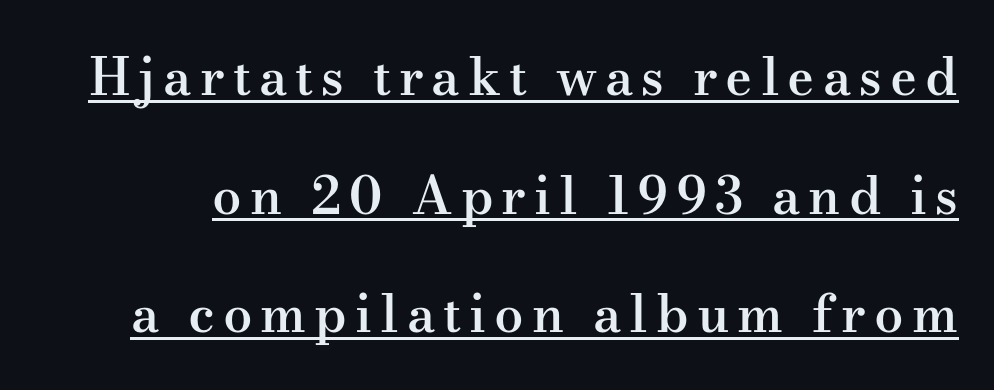
{"serif": "yes", "italic": "no", "bold": "semi", "weight": "semibold", "width": "wide", "stroke_contrast": "medium", "x_height": "small", "monospaced": "no", "underline": "yes", "line_spacing": "loose", "line_spacing_ratio": 2.28, "glyph_px": 52}
